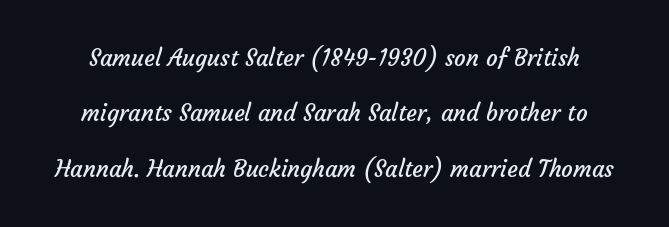
Q: Is the text bold? A: No.
Q: Is the text underlined? A: No.
Q: Is the spacing between letters normal or unusually wide? A: Normal.
Q: Is the spacing between lines tight, normal or loose? A: Loose.
